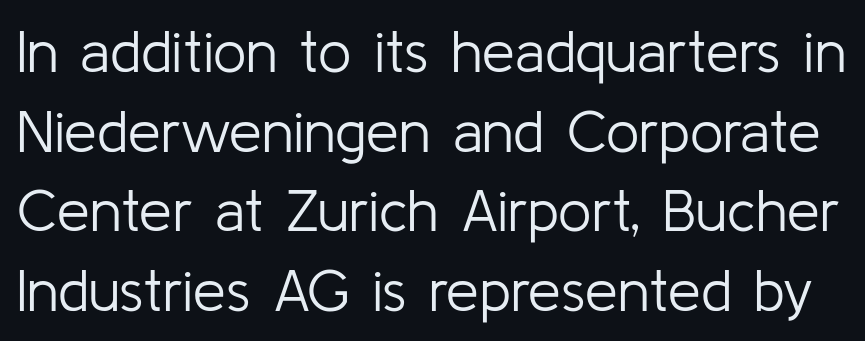
The letters advance in unequal steps, a hallmark of proportional type. You could call the tracking neutral — neither tight nor loose. Vertical strokes here are truly vertical. Is the type heavy? It reads as light-to-regular instead. Observe the absence of serifs on each vertical stroke in this sample.
